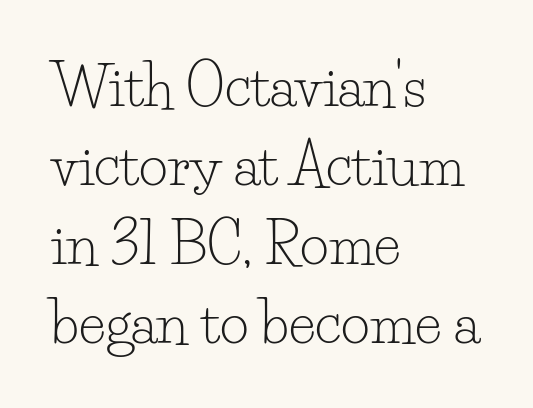
Q: Is the text bold? A: No.
Q: Is the text italic (slanted)? A: No, it is upright.
Q: Is the typeface a serif or a sans-serif typeface? A: Serif.
Q: Is the text underlined? A: No.
Q: How is the paragraph aligned? A: Left-aligned.
Q: Is the spacing between letters normal or unusually wide? A: Normal.
Q: Is the spacing between lines tight, normal or loose? A: Normal.
Q: Width (condensed, normal, or wide)? A: Normal.
Q: Stroke contrast? A: Low.
Q: x-height? A: Small.
Q: Monospaced? A: No.
